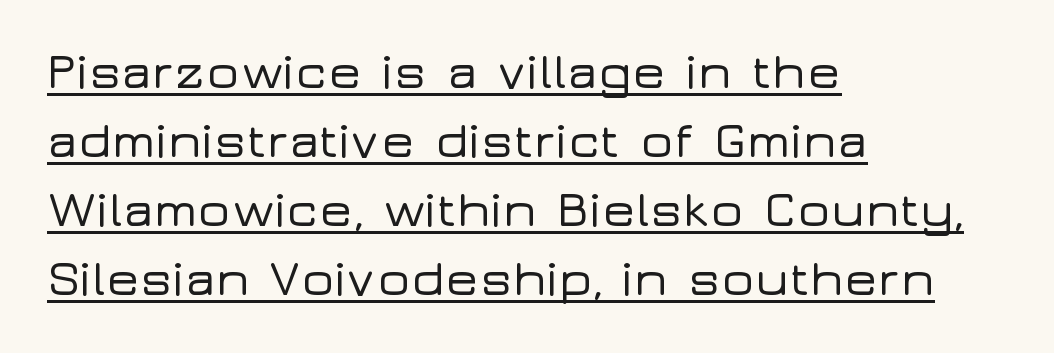
{"serif": "no", "italic": "no", "width": "wide", "stroke_contrast": "low", "x_height": "medium", "monospaced": "no", "underline": "yes", "align": "left", "line_spacing": "normal", "line_spacing_ratio": 1.38, "letter_spacing": "normal", "letter_spacing_em": 0.0, "glyph_px": 50}
